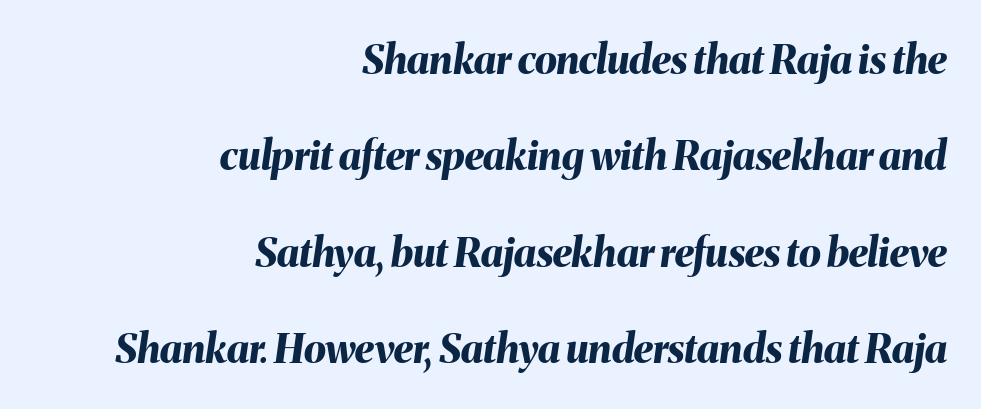
Visually the block forms a straight wall on the right and a jagged coastline on the left. Glance below the letters and you will spot only blank space. Line spacing here is loose. You could call the tracking neutral — neither tight nor loose. Italic? Definitely — the glyphs are oblique. These lines are rendered in a variable-pitch font.
